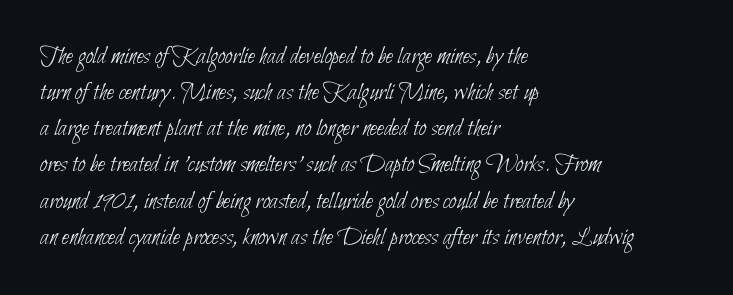
Q: Is the text bold? A: No.
Q: Is the text underlined? A: No.
Q: How is the paragraph aligned? A: Left-aligned.
Q: Is the spacing between letters normal or unusually wide? A: Normal.
Q: Is the spacing between lines tight, normal or loose? A: Normal.
